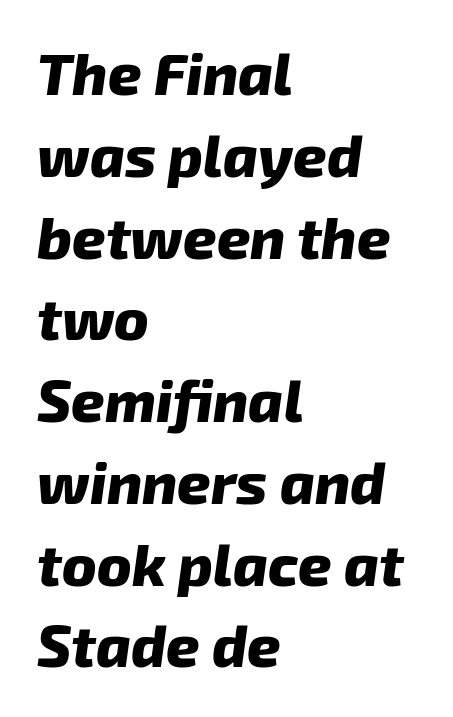
The image shows 58 px heavy type, italic (leaning right); set left-aligned, normal line spacing (1.41x), normal letter spacing, not underlined; low stroke contrast and a medium x-height.
